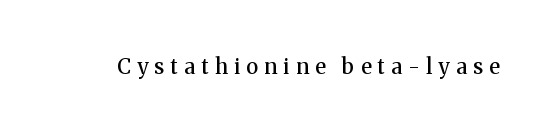
{"italic": "no", "bold": "semi", "underline": "no", "letter_spacing": "wide", "letter_spacing_em": 0.3, "glyph_px": 21}
